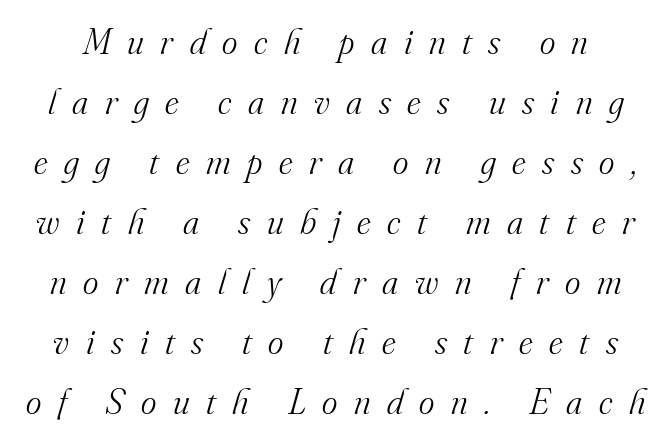
{"serif": "yes", "italic": "yes", "lean": "right", "slant_degrees": 16, "bold": "no", "weight": "light", "width": "normal", "stroke_contrast": "medium", "x_height": "small", "monospaced": "no", "underline": "no", "line_spacing": "normal", "line_spacing_ratio": 1.62, "letter_spacing": "wide", "letter_spacing_em": 0.45, "glyph_px": 37}
